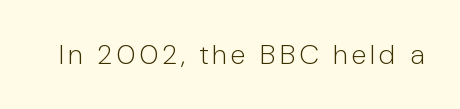
Q: Is the text bold? A: No.
Q: Is the text italic (slanted)? A: No, it is upright.
Q: Is the typeface a serif or a sans-serif typeface? A: Sans-serif.
Q: Is the text underlined? A: No.
Q: Width (condensed, normal, or wide)? A: Normal.
Q: Stroke contrast? A: Low.
Q: x-height? A: Medium.
Q: Monospaced? A: No.
